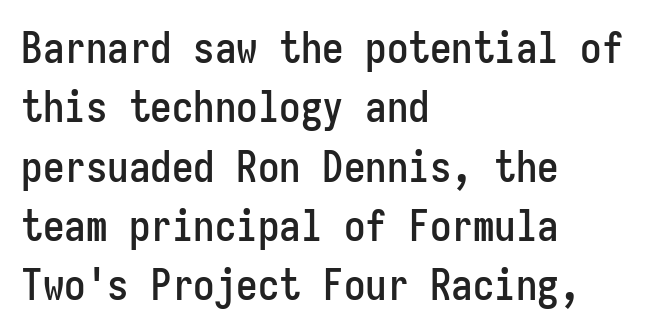
The letters stand straight up with perfectly vertical stems. One-word summary of the alignment: left. Whoever set this chose a conventional vertical rhythm. Font category for this specimen: sans-serif. Glyph-to-glyph distance matches everyday printed text.
